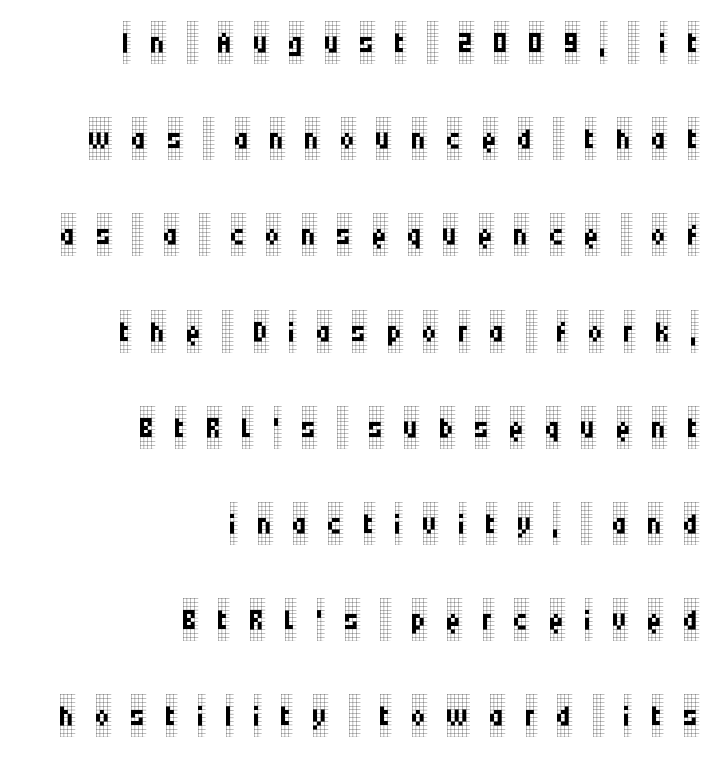
{"serif": "yes", "italic": "no", "bold": "no", "weight": "regular", "width": "condensed", "stroke_contrast": "low", "x_height": "large", "monospaced": "no", "underline": "no", "align": "right", "line_spacing": "loose", "line_spacing_ratio": 2.29, "letter_spacing": "wide", "letter_spacing_em": 0.48, "glyph_px": 42}
